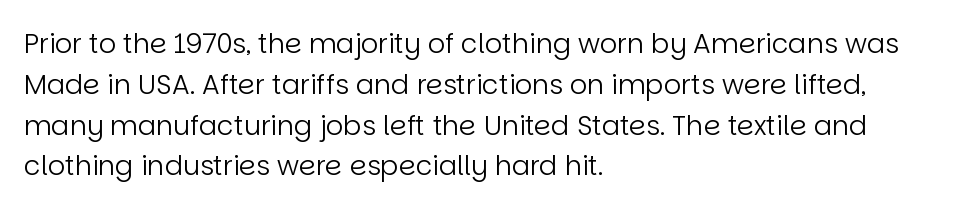
Q: Is the text bold? A: No.
Q: Is the text italic (slanted)? A: No, it is upright.
Q: Is the text underlined? A: No.
Q: How is the paragraph aligned? A: Left-aligned.
Q: Is the spacing between letters normal or unusually wide? A: Normal.
Q: Is the spacing between lines tight, normal or loose? A: Normal.
